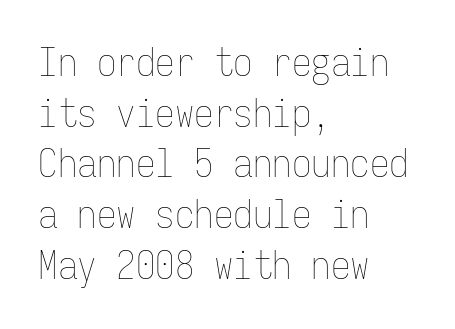
{"italic": "no", "bold": "no", "weight": "thin", "width": "condensed", "stroke_contrast": "low", "x_height": "medium", "monospaced": "yes", "underline": "no", "align": "left", "line_spacing": "normal", "line_spacing_ratio": 1.3, "letter_spacing": "normal", "letter_spacing_em": 0.0, "glyph_px": 39}
